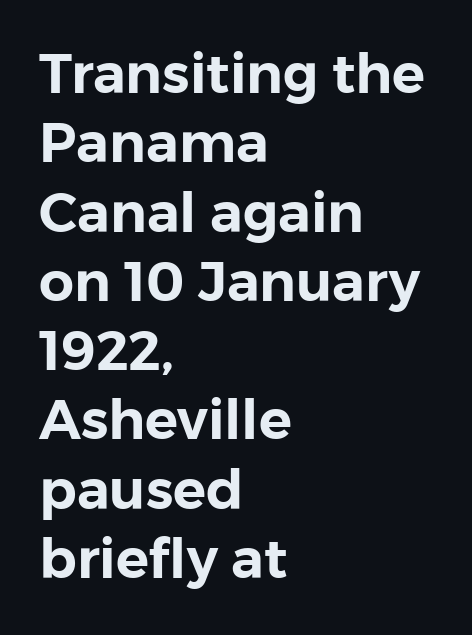
The designer left line spacing at the default. Check the space under the baseline: it is left empty. The face used here is a sans, in the tradition of grotesques and geometrics. The passage shown is typed in a proportional face where columns would drift. The horizontal fit of the characters is conventional and even. A typesetter would mark this as roman, not italic.
